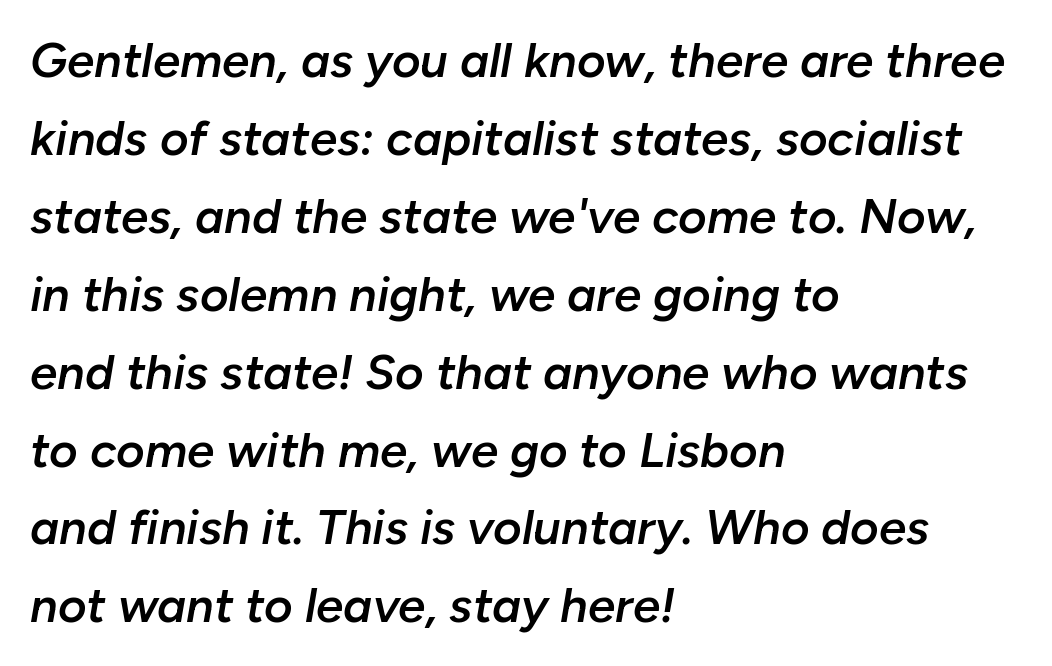
{"italic": "yes", "lean": "right", "slant_degrees": 10, "bold": "semi", "weight": "semibold", "width": "normal", "stroke_contrast": "low", "x_height": "medium", "monospaced": "no", "underline": "no", "align": "left", "line_spacing": "normal", "line_spacing_ratio": 1.59, "letter_spacing": "normal", "letter_spacing_em": 0.0, "glyph_px": 49}
